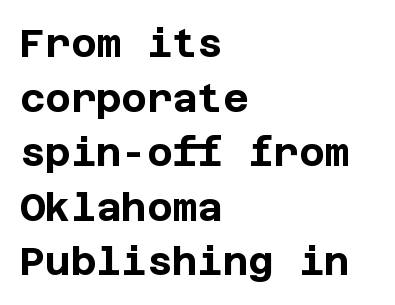
{"serif": "no", "italic": "no", "bold": "yes", "weight": "bold", "width": "normal", "stroke_contrast": "low", "x_height": "large", "underline": "no", "align": "left", "line_spacing": "normal", "line_spacing_ratio": 1.4, "letter_spacing": "normal", "letter_spacing_em": 0.0, "glyph_px": 39}
